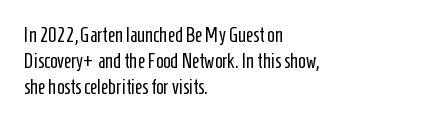
Interline gaps are of average width in this sample. Style check: upright. Tracking here is standard; glyphs follow each other at the usual distance. Stroke mass is kept to a normal reading level or below. Beneath every word, the page is bare. Leftover space on each line is placed entirely after the last word.
